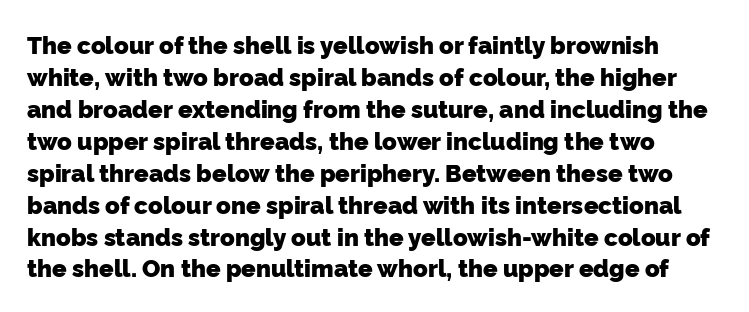
The sample has been set heavy, in full bold. Does the leading feel generous? No, just average. Decoration check: the copy has no underline. Caption: standard tracking, unaltered.
